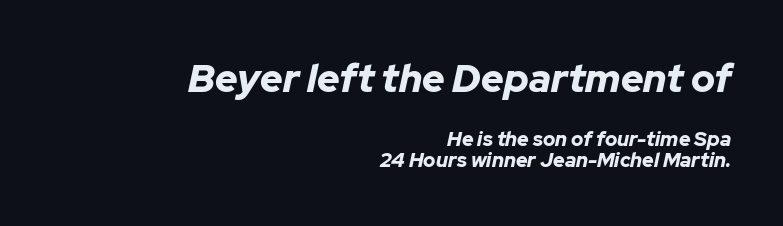
{"italic": "yes", "lean": "right", "slant_degrees": 12, "bold": "yes", "weight": "bold", "width": "normal", "stroke_contrast": "low", "x_height": "medium", "monospaced": "no", "underline": "no", "align": "right", "line_spacing": "tight", "line_spacing_ratio": 1.06, "letter_spacing": "normal", "letter_spacing_em": 0.0, "larger_block": "first", "size_ratio": 1.95, "glyph_px": 39}
